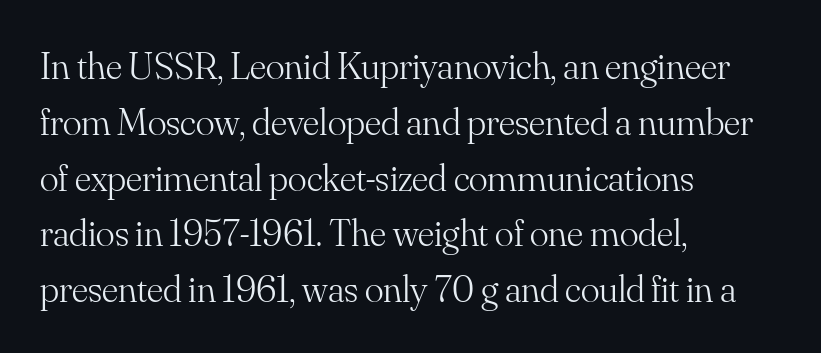
{"serif": "yes", "italic": "no", "bold": "no", "weight": "light", "width": "normal", "stroke_contrast": "medium", "x_height": "small", "monospaced": "no", "underline": "no", "align": "left", "line_spacing": "normal", "line_spacing_ratio": 1.43, "letter_spacing": "normal", "letter_spacing_em": 0.0, "glyph_px": 39}
